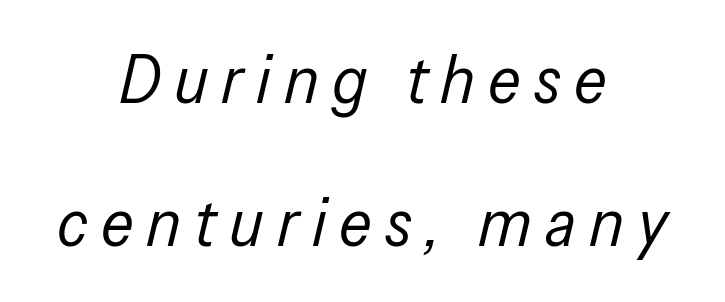
The image shows 68 px regular-weight, condensed type, italic (leaning right); set centered, loose line spacing (2.11x), not underlined; low stroke contrast and a medium x-height.
